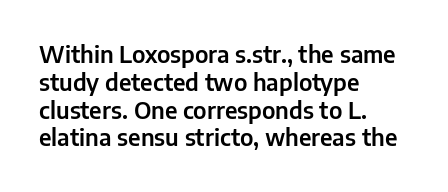
Here the glyphs are tracked normally, forming tight word shapes. The specimen omits any rule beneath the text block's lines. Vertical strokes here are truly vertical. The lines in this sample share a left origin and differ only in where they stop.
